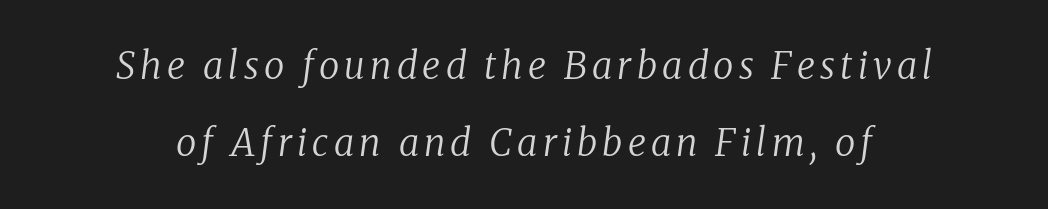
The image shows 37 px regular-weight serif type, italic (leaning right); set centered, loose line spacing (2.08x), not underlined; low stroke contrast and a medium x-height.
